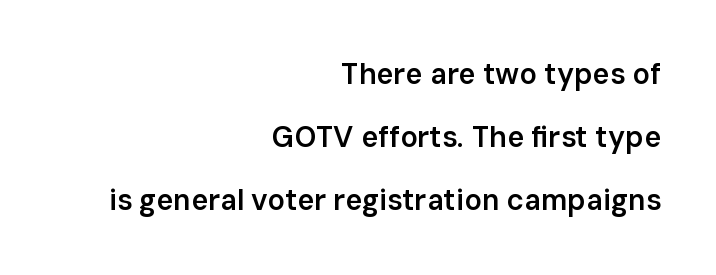
Posture: straight, roman, zero tilt. The words here are not underlined. The line-height multiplier appears high, well above default. Each letter's strokes conclude bluntly, with no projecting serifs. The paragraph shown leans on its right margin.
